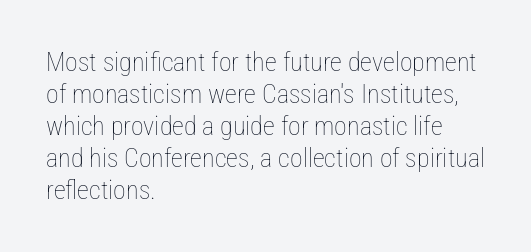
The image shows 26 px text type, upright; set left-aligned, line spacing 1.23x, normal letter spacing, not underlined.
